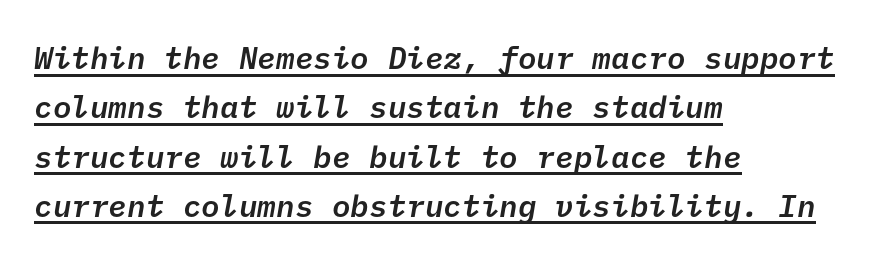
{"serif": "no", "bold": "semi", "weight": "semibold", "width": "normal", "stroke_contrast": "low", "x_height": "medium", "underline": "yes", "align": "left", "line_spacing": "normal", "line_spacing_ratio": 1.59, "letter_spacing": "normal", "letter_spacing_em": 0.0, "glyph_px": 31}
